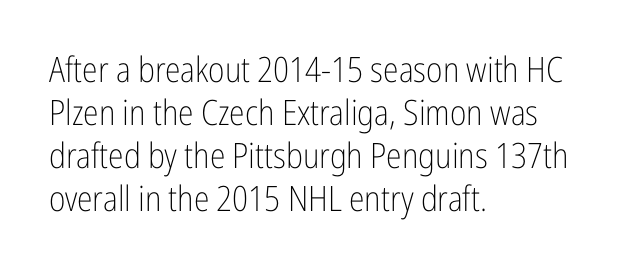
Q: Is the text bold? A: No.
Q: Is the text italic (slanted)? A: No, it is upright.
Q: Is the typeface a serif or a sans-serif typeface? A: Sans-serif.
Q: Is the text underlined? A: No.
Q: How is the paragraph aligned? A: Left-aligned.
Q: Is the spacing between letters normal or unusually wide? A: Normal.
Q: Width (condensed, normal, or wide)? A: Condensed.
Q: Stroke contrast? A: Low.
Q: x-height? A: Medium.
Q: Monospaced? A: No.
